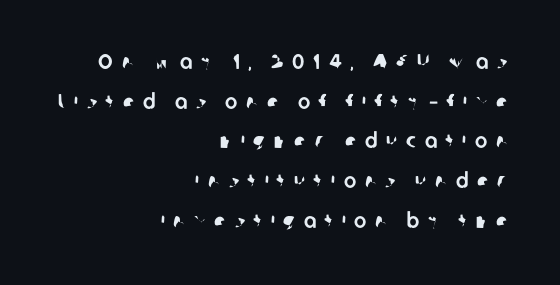
Q: Is the text underlined? A: No.
Q: How is the paragraph aligned? A: Right-aligned.
Q: Is the spacing between letters normal or unusually wide? A: Unusually wide.
